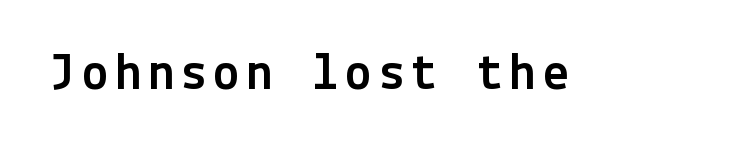
The image shows 53 px sans-serif type, upright; set not underlined; a medium x-height.
